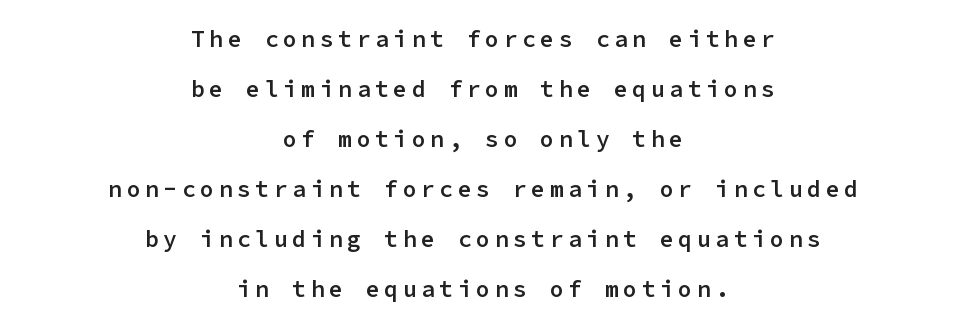
Interline gaps are noticeably wide in this sample. The baseline area is clear. Spacing between characters has been opened up far beyond the box default. Look at the stroke-to-counter ratio: somewhat heavy, a semibold. One-word summary of the alignment: center. The axis of the letterforms is exactly vertical.
